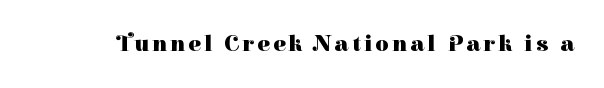
{"italic": "no", "bold": "yes", "underline": "no", "glyph_px": 23}
